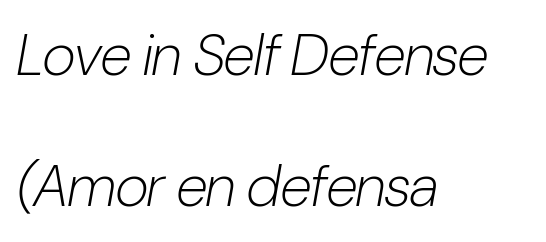
{"italic": "yes", "lean": "right", "slant_degrees": 10, "bold": "no", "weight": "light", "width": "condensed", "stroke_contrast": "low", "x_height": "medium", "monospaced": "no", "underline": "no", "align": "left", "line_spacing": "loose", "line_spacing_ratio": 2.26, "letter_spacing": "normal", "letter_spacing_em": 0.0, "glyph_px": 58}
